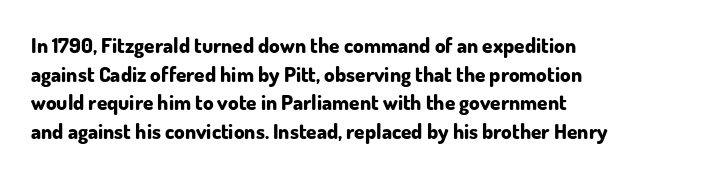
Notice how descenders clear the ascenders below comfortably — that's standard leading. Clear beneath every line of the passage. These lines are set flush left with a ragged right edge. The type sits square on the baseline with zero lean. Each word holds together tightly as a unit, with standard inter-letter gaps.
